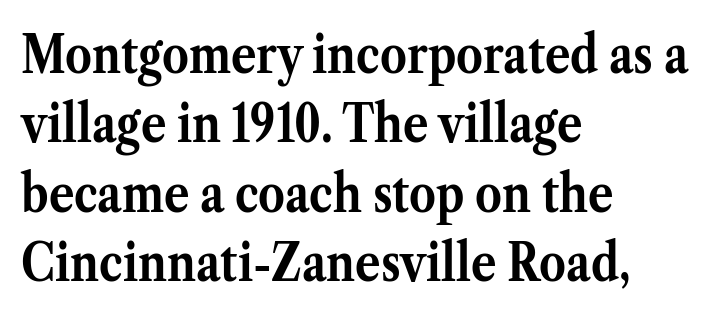
Does the lettering tilt? It doesn't — this is upright. Heavy, bold letterforms. Do the characters align in a grid? No, the font is proportional. The words here are not underlined. Notice how descenders clear the ascenders below comfortably — that's standard leading.
